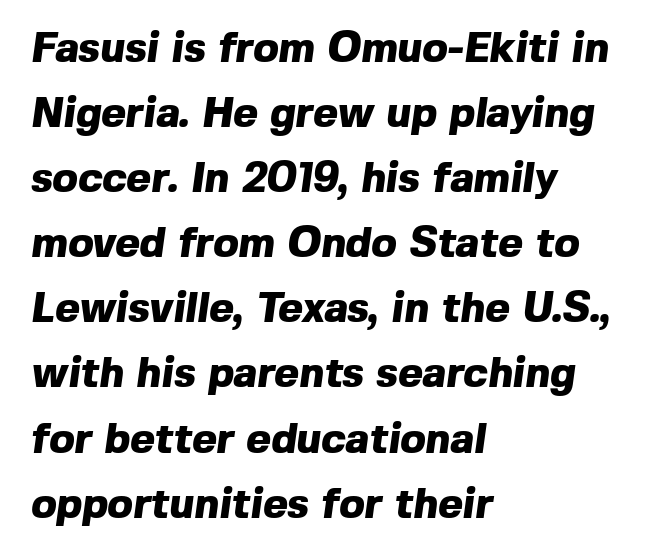
The font is running at its bold setting. Students, observe: this is what conventionally led text looks like. Clear beneath every line of the passage. A typesetter would call this zero additional tracking.
